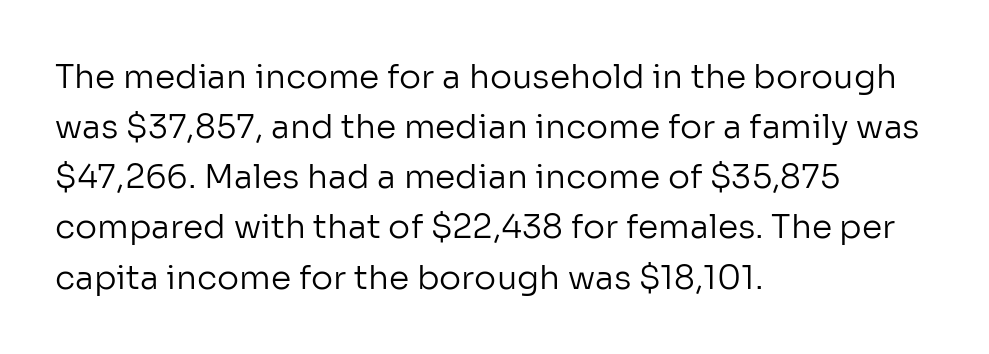
The image shows 33 px regular-weight sans-serif type, upright; set left-aligned, normal line spacing (1.52x), normal letter spacing, not underlined; low stroke contrast and a medium x-height.
